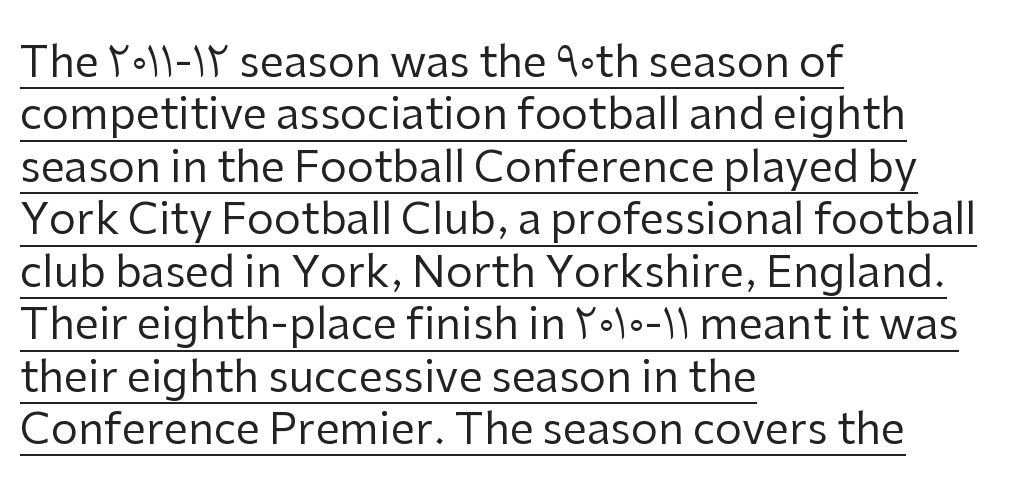
The axis of the letterforms is exactly vertical. The letters advance in unequal steps, a hallmark of proportional type. The paragraph has a hard left edge and a soft right edge. Weight: regular or lighter.
